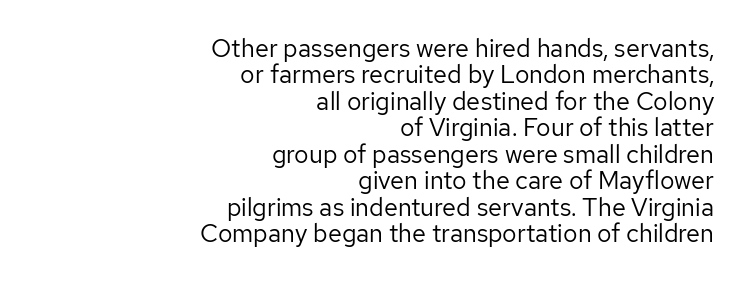
Q: Is the text bold? A: No.
Q: Is the text italic (slanted)? A: No, it is upright.
Q: Is the text underlined? A: No.
Q: How is the paragraph aligned? A: Right-aligned.
Q: Is the spacing between letters normal or unusually wide? A: Normal.
Q: Is the spacing between lines tight, normal or loose? A: Tight.
